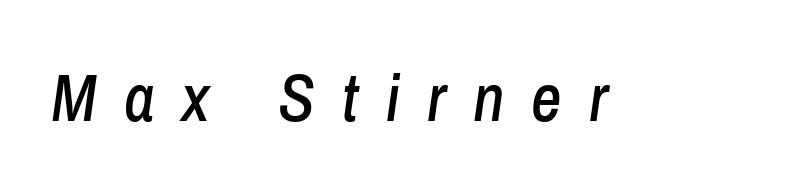
This rendering features lettering with no underline. Do the characters align in a grid? No, the font is proportional. Each word looks stretched out because of the extra space between its letters. The lettering tilts uniformly, giving the passage an italic look.
